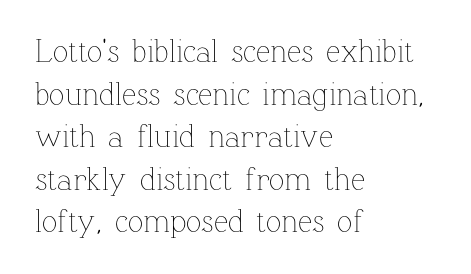
{"italic": "no", "bold": "no", "weight": "thin", "width": "normal", "stroke_contrast": "low", "x_height": "medium", "monospaced": "no", "underline": "no", "align": "left", "line_spacing": "normal", "line_spacing_ratio": 1.33, "letter_spacing": "normal", "letter_spacing_em": 0.0, "glyph_px": 32}
